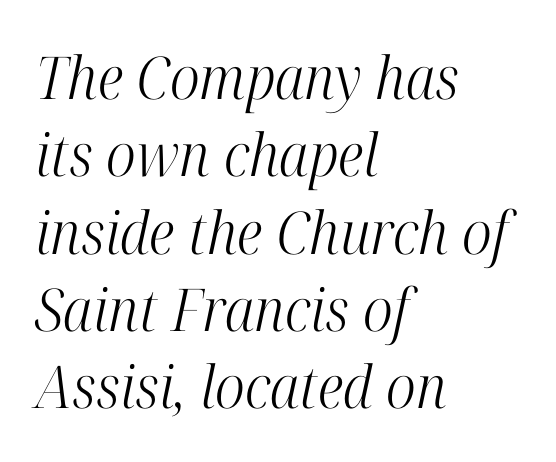
The image shows 59 px light, condensed serif type, italic (leaning right); set left-aligned, normal line spacing (1.31x), normal letter spacing, not underlined; high stroke contrast and a medium x-height.
